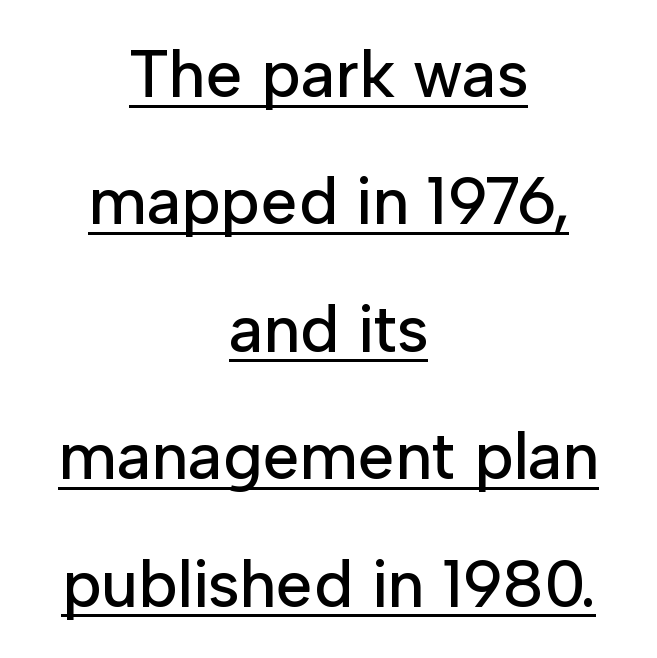
{"serif": "no", "italic": "no", "width": "normal", "stroke_contrast": "low", "x_height": "medium", "monospaced": "no", "underline": "yes", "align": "center", "line_spacing": "loose", "line_spacing_ratio": 1.93, "letter_spacing": "normal", "letter_spacing_em": 0.0, "glyph_px": 66}
